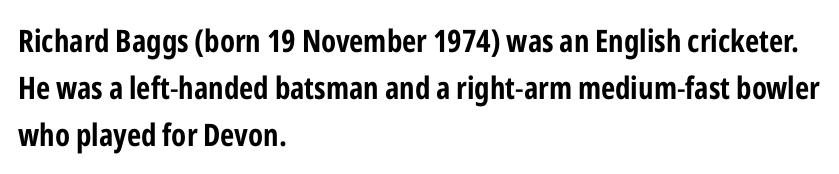
{"serif": "no", "italic": "no", "width": "condensed", "stroke_contrast": "low", "x_height": "medium", "monospaced": "no", "underline": "no", "align": "left", "line_spacing": "normal", "line_spacing_ratio": 1.51, "letter_spacing": "normal", "letter_spacing_em": 0.0, "glyph_px": 31}
